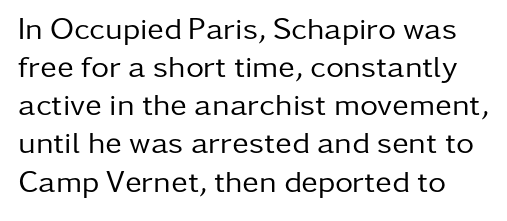
{"serif": "no", "italic": "no", "bold": "no", "weight": "regular", "width": "normal", "stroke_contrast": "low", "x_height": "medium", "monospaced": "no", "underline": "no", "line_spacing_ratio": 1.23, "letter_spacing": "normal", "letter_spacing_em": 0.0, "glyph_px": 31}
